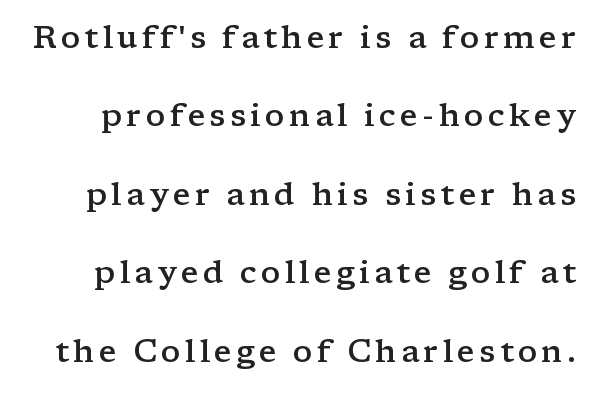
The image shows 32 px semibold, wide serif type, upright; set loose line spacing (2.45x), not underlined; low stroke contrast and a medium x-height.
